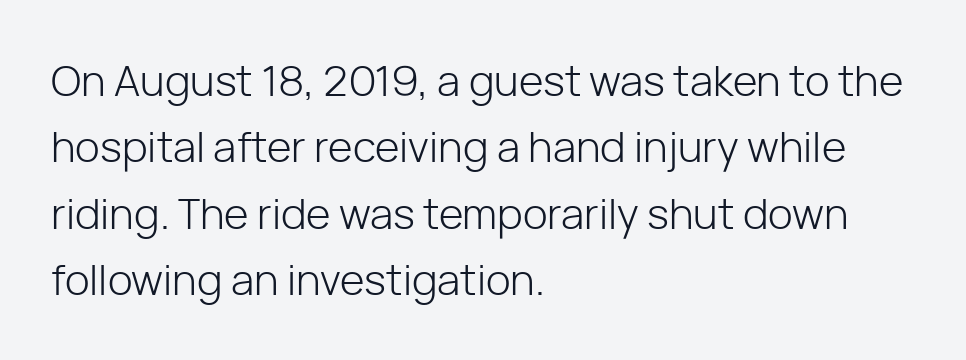
One glance says typical: line gaps are just what's usual. Typographically, this falls in the sans-serif category. No extra tracking has been applied to these lines. Underline: absent. Looks like regular typesetting: each glyph gets only the width it needs.
